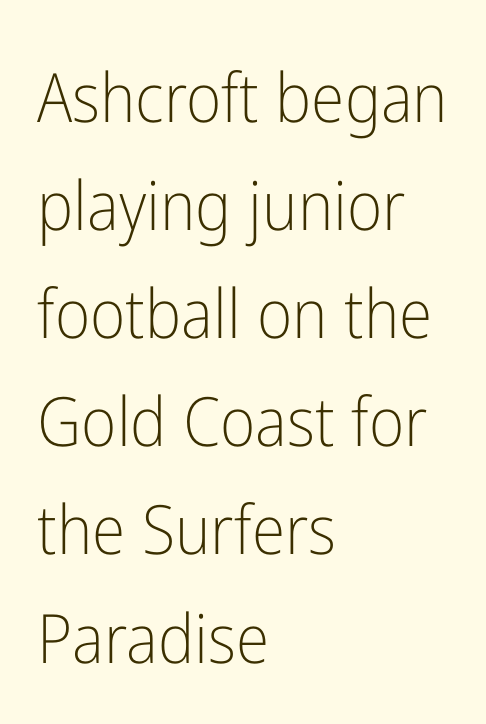
{"serif": "no", "italic": "no", "bold": "no", "weight": "light", "width": "condensed", "stroke_contrast": "low", "x_height": "medium", "monospaced": "no", "underline": "no", "align": "left", "line_spacing": "normal", "line_spacing_ratio": 1.59, "letter_spacing": "normal", "letter_spacing_em": 0.0, "glyph_px": 68}
